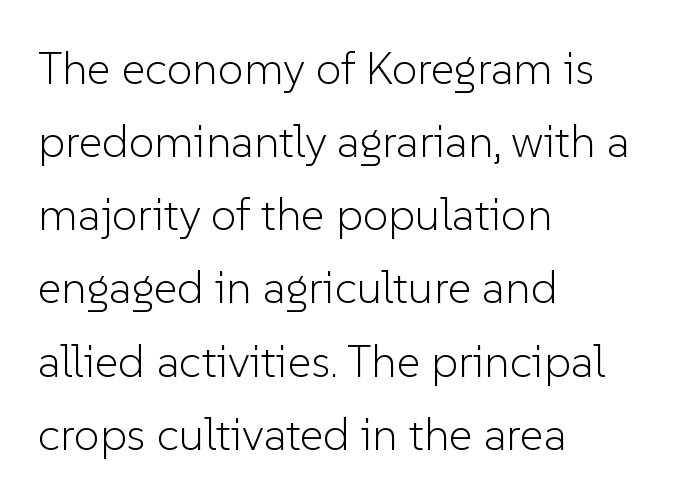
The image shows 46 px light sans-serif type, upright; set left-aligned, normal line spacing (1.59x), normal letter spacing, not underlined; low stroke contrast and a medium x-height.
